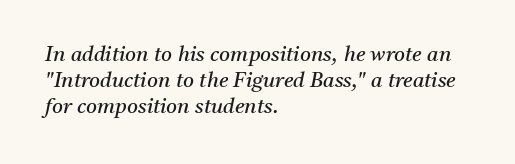
The image shows 21 px text type, italic (leaning right); set left-aligned, line spacing 1.23x, normal letter spacing, not underlined.
